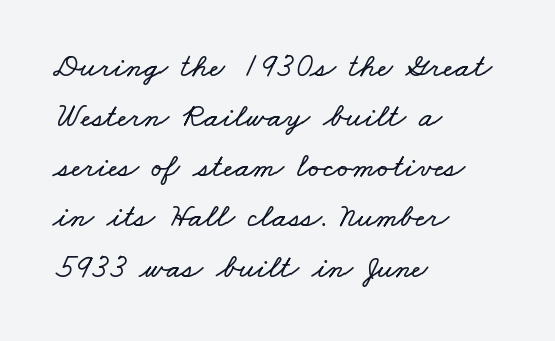
Q: Is the text underlined? A: No.
Q: How is the paragraph aligned? A: Left-aligned.
Q: Is the spacing between letters normal or unusually wide? A: Normal.
Q: Is the spacing between lines tight, normal or loose? A: Normal.
Q: Width (condensed, normal, or wide)? A: Wide.
Q: Stroke contrast? A: Low.
Q: x-height? A: Small.
Q: Monospaced? A: No.
